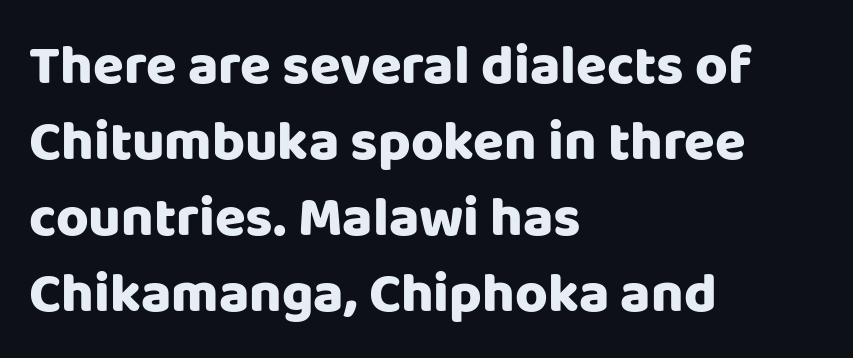
{"serif": "no", "italic": "no", "width": "normal", "stroke_contrast": "low", "x_height": "large", "monospaced": "no", "underline": "no", "align": "left", "line_spacing": "normal", "line_spacing_ratio": 1.36, "letter_spacing": "normal", "letter_spacing_em": 0.0, "glyph_px": 56}
